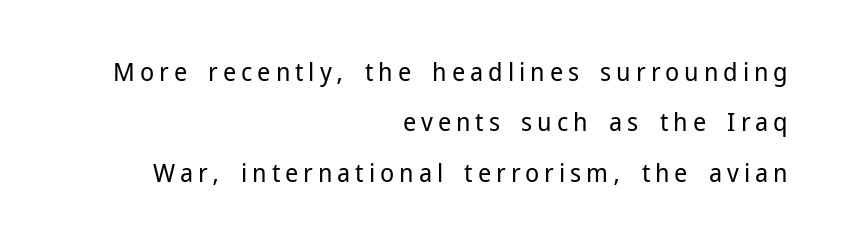
{"italic": "no", "bold": "no", "underline": "no", "align": "right", "line_spacing": "loose", "line_spacing_ratio": 1.94, "glyph_px": 26}
